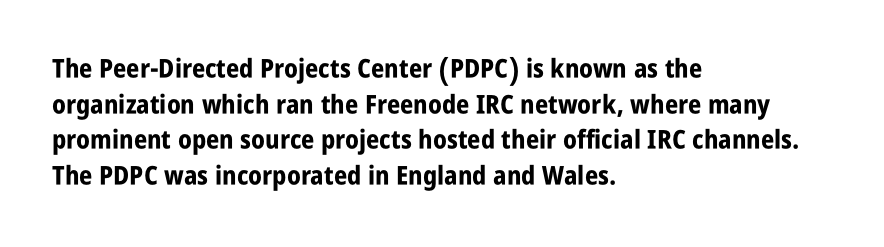
Descenders are the only things crossing below the line. Weight: bold. The tracking reads as untouched default to a designer's eye. A typesetter would mark this as roman, not italic.
